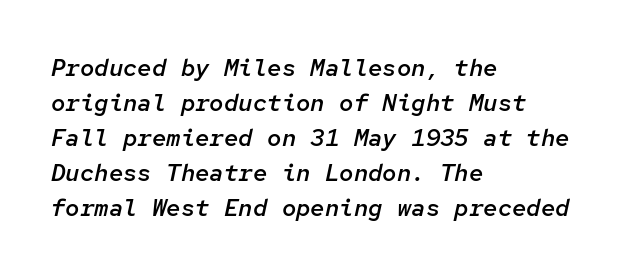
The image shows 24 px text type, italic (leaning right); set left-aligned, normal line spacing (1.46x), normal letter spacing, not underlined.
